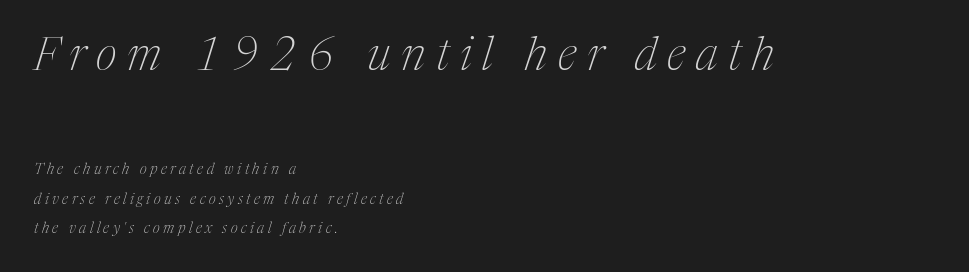
The image shows 46 px thin, condensed serif type, italic (leaning right); set left-aligned, loose line spacing (1.98x), unusually wide letter spacing (+0.23 em), not underlined; the first (top) block is 3.07x larger; medium stroke contrast and a medium x-height.
